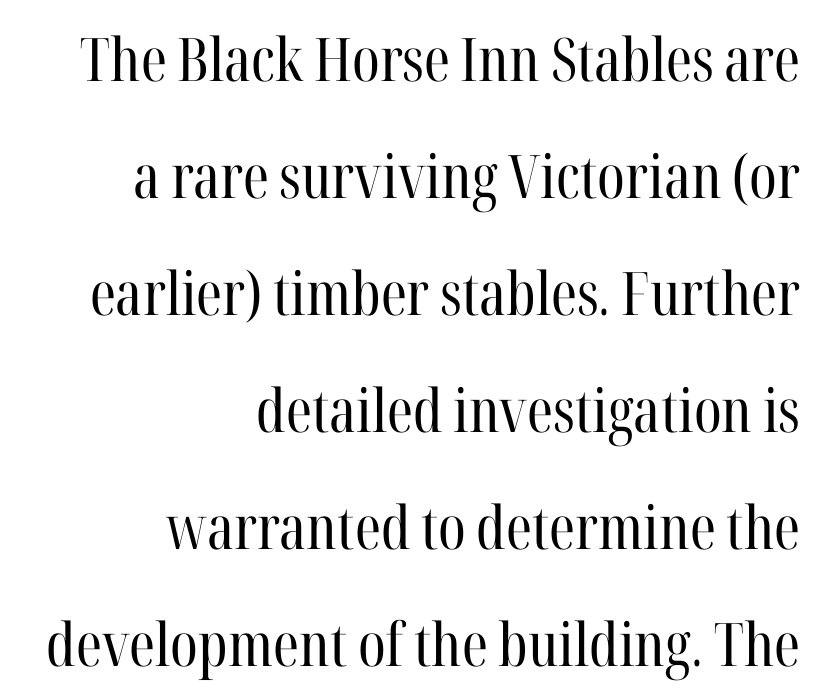
The image shows 60 px regular-weight, condensed serif type, upright; set right-aligned, loose line spacing (1.95x), normal letter spacing, not underlined; high stroke contrast and a medium x-height.
